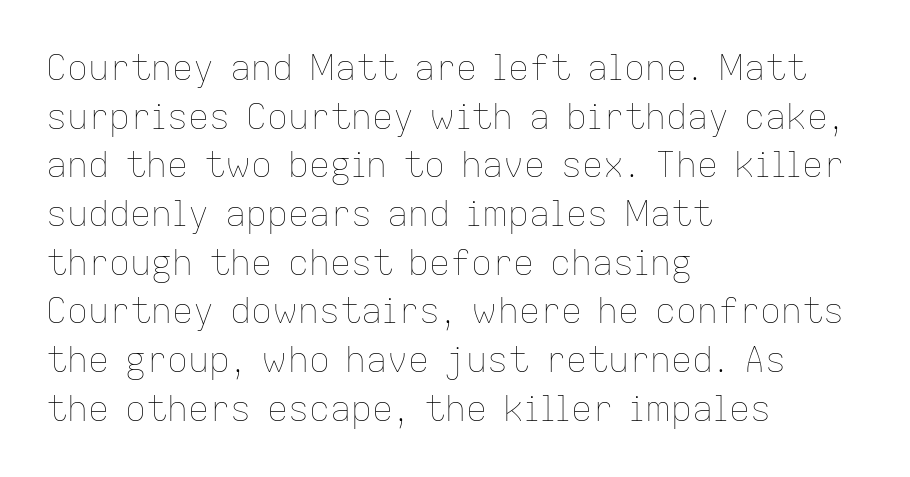
Q: Is the text bold? A: No.
Q: Is the text italic (slanted)? A: No, it is upright.
Q: Is the text underlined? A: No.
Q: How is the paragraph aligned? A: Left-aligned.
Q: Is the spacing between letters normal or unusually wide? A: Normal.
Q: Is the spacing between lines tight, normal or loose? A: Normal.
Q: Width (condensed, normal, or wide)? A: Normal.
Q: Stroke contrast? A: Low.
Q: x-height? A: Medium.
Q: Monospaced? A: No.
